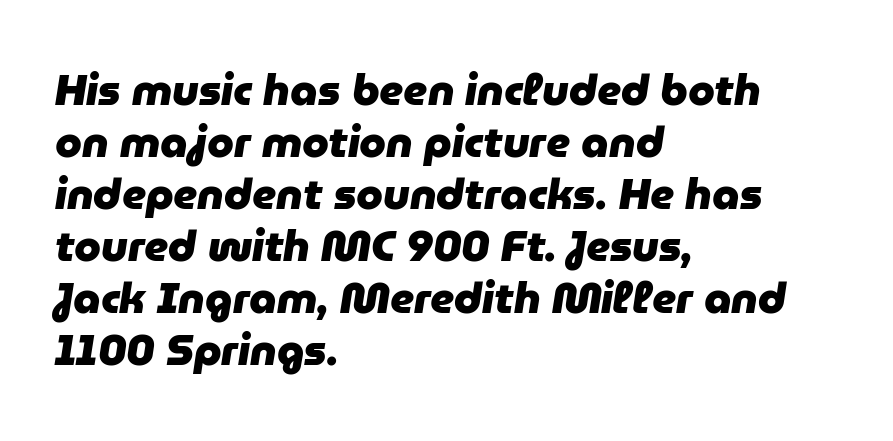
A classic flush-left, rag-right setting is used for this passage. Stroke thickness is high; the sample reads as a true bold. Proportional: the letters do not fall into vertical columns. The lettering tilts uniformly, giving the passage an italic look. Glance below the letters and you will spot only blank space. Caption: standard tracking, unaltered.
